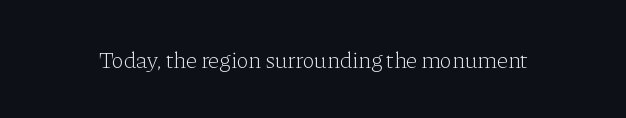
The image shows 23 px text type, upright; set normal letter spacing, not underlined.
